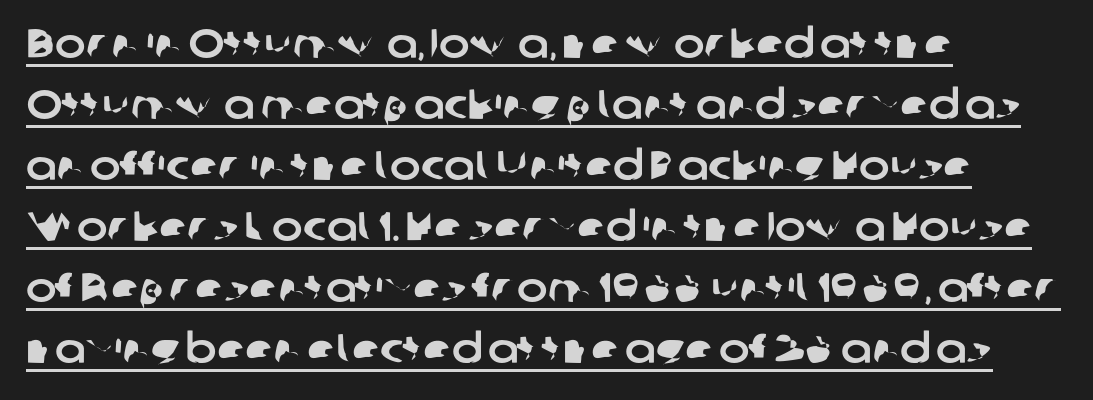
Q: Is the typeface a serif or a sans-serif typeface? A: Sans-serif.
Q: Is the text underlined? A: Yes.
Q: How is the paragraph aligned? A: Left-aligned.
Q: Is the spacing between letters normal or unusually wide? A: Normal.
Q: Is the spacing between lines tight, normal or loose? A: Normal.
Q: Width (condensed, normal, or wide)? A: Normal.
Q: Stroke contrast? A: Low.
Q: x-height? A: Medium.
Q: Monospaced? A: No.
